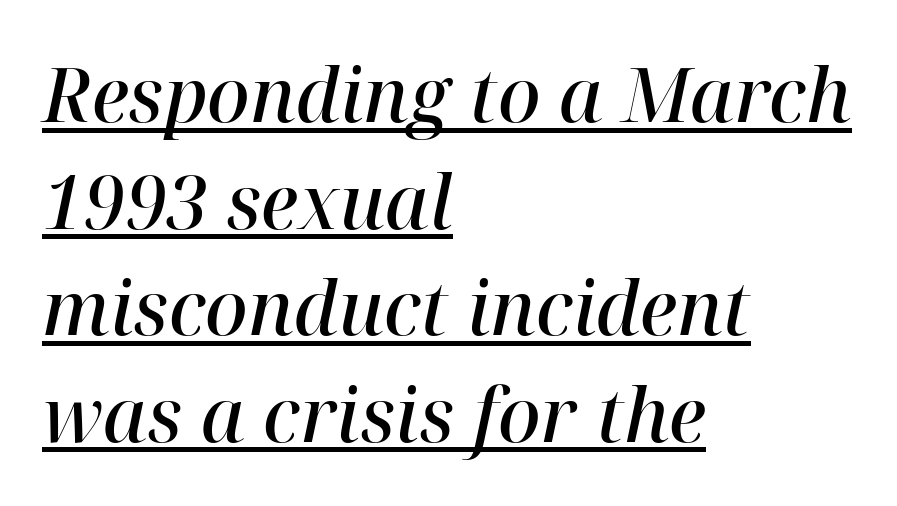
Q: Is the text bold? A: Semi-bold.
Q: Is the text italic (slanted)? A: Yes, it leans right by about 12 degrees.
Q: Is the typeface a serif or a sans-serif typeface? A: Serif.
Q: Is the text underlined? A: Yes.
Q: How is the paragraph aligned? A: Left-aligned.
Q: Is the spacing between letters normal or unusually wide? A: Normal.
Q: Is the spacing between lines tight, normal or loose? A: Normal.
Q: Width (condensed, normal, or wide)? A: Normal.
Q: Stroke contrast? A: High.
Q: x-height? A: Medium.
Q: Monospaced? A: No.
